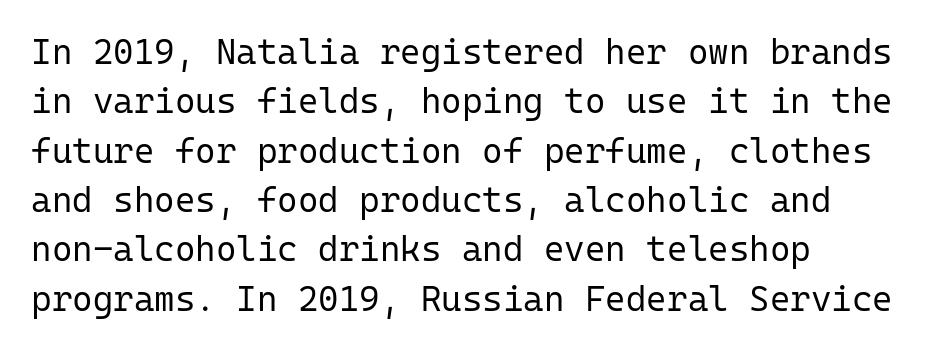
Ordinary non-slanted type is in use. A typesetter would call this monospace, since all characters share one set width. One-word summary of the alignment: left. The letterforms sit shoulder to shoulder at normal distance.
